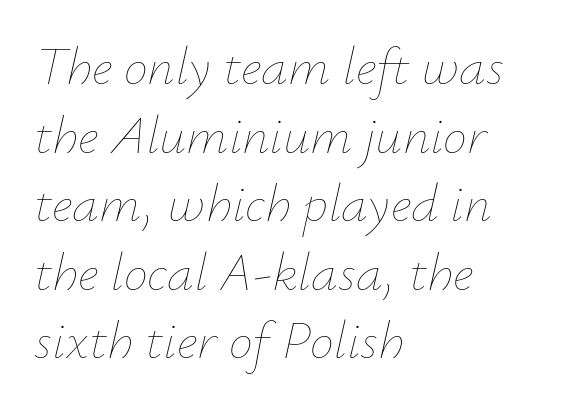
{"italic": "yes", "lean": "right", "slant_degrees": 12, "bold": "no", "weight": "thin", "width": "normal", "stroke_contrast": "low", "x_height": "small", "monospaced": "no", "underline": "no", "align": "left", "line_spacing": "normal", "line_spacing_ratio": 1.27, "letter_spacing": "normal", "letter_spacing_em": 0.0, "glyph_px": 54}
